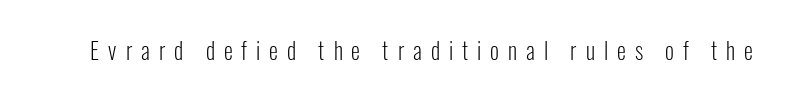
{"italic": "no", "bold": "no", "underline": "no", "letter_spacing": "wide", "letter_spacing_em": 0.39, "glyph_px": 23}
